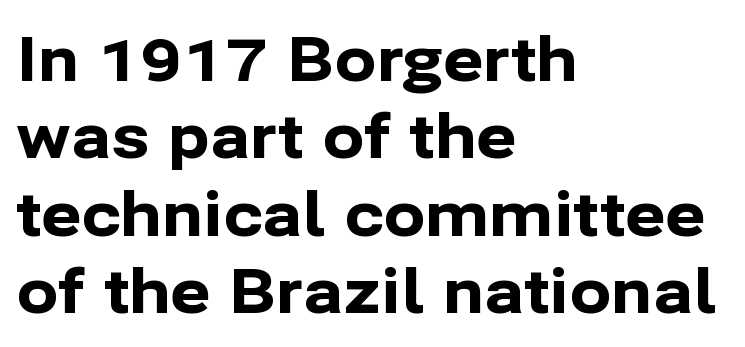
Each letter keeps its own natural width here, so spacing adapts to shape. Reading down the block, your eye returns to a fixed left position each line. This sample uses an upright cut, with every glyph sitting square on the baseline. Its strokes are broad and dark, the hallmark of bold type.
